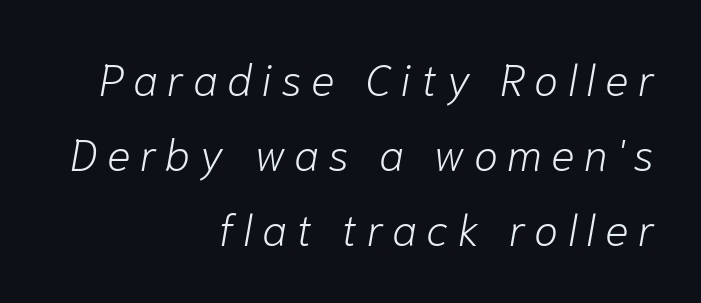
The letterforms stand isolated, each surrounded by extra space. Summary of weight: not heavy and not bold. Quick note: underline off. Varying glyph widths throughout — classic text-font behaviour.
